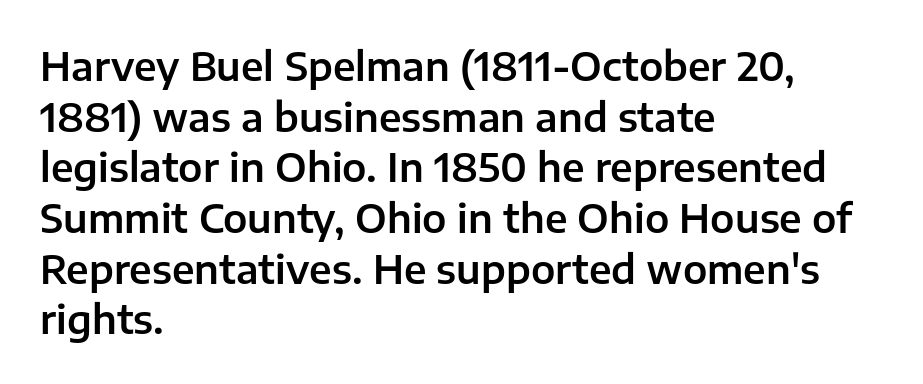
{"serif": "no", "italic": "no", "width": "normal", "stroke_contrast": "low", "x_height": "medium", "monospaced": "no", "underline": "no", "align": "left", "line_spacing": "normal", "line_spacing_ratio": 1.3, "letter_spacing": "normal", "letter_spacing_em": 0.0, "glyph_px": 39}
